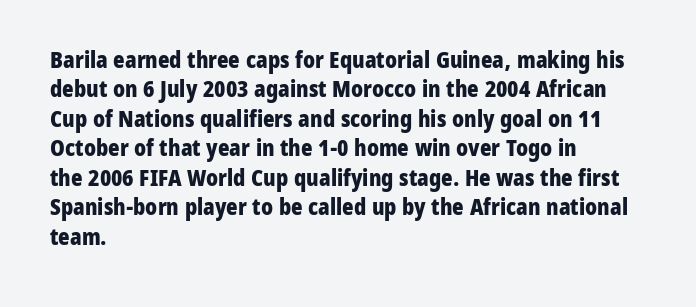
The vertical gap from one line to the next is medium. The rendering uses a bold face; every stroke is thick and dark. When letters stand straight like this, we call the style roman or upright. A typesetter would call this zero additional tracking.
